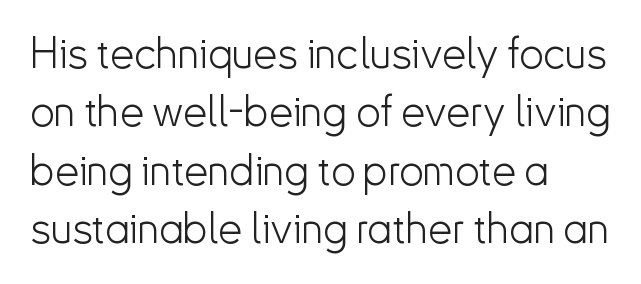
Q: Is the text bold? A: No.
Q: Is the text italic (slanted)? A: No, it is upright.
Q: Is the typeface a serif or a sans-serif typeface? A: Sans-serif.
Q: Is the text underlined? A: No.
Q: How is the paragraph aligned? A: Left-aligned.
Q: Is the spacing between letters normal or unusually wide? A: Normal.
Q: Is the spacing between lines tight, normal or loose? A: Normal.
Q: Width (condensed, normal, or wide)? A: Normal.
Q: Stroke contrast? A: Low.
Q: x-height? A: Small.
Q: Monospaced? A: No.
